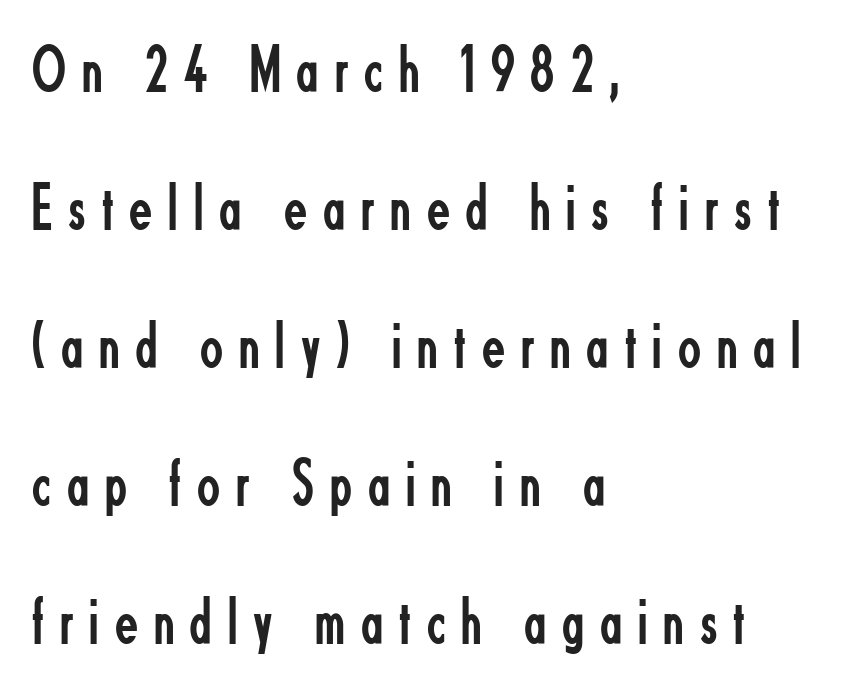
The image shows 67 px regular-weight, condensed sans-serif type, upright; set left-aligned, loose line spacing (2.06x), unusually wide letter spacing (+0.24 em), not underlined; low stroke contrast and a small x-height.
